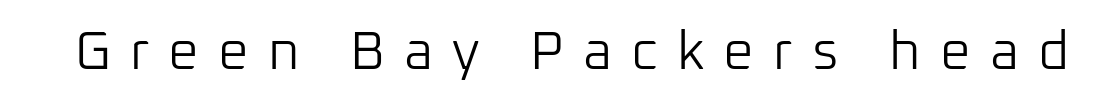
The image shows 54 px light sans-serif type, upright; set unusually wide letter spacing (+0.35 em), not underlined; low stroke contrast and a medium x-height.
